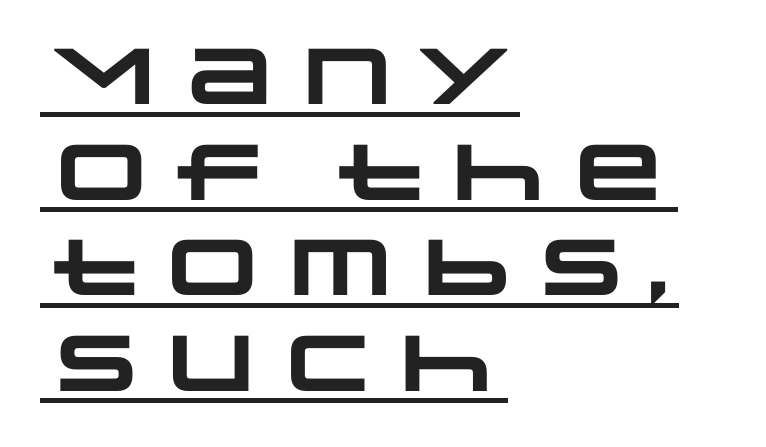
The image shows 79 px heavy, wide sans-serif type; set left-aligned, line spacing 1.21x, normal letter spacing, underlined; low stroke contrast and a large x-height.
